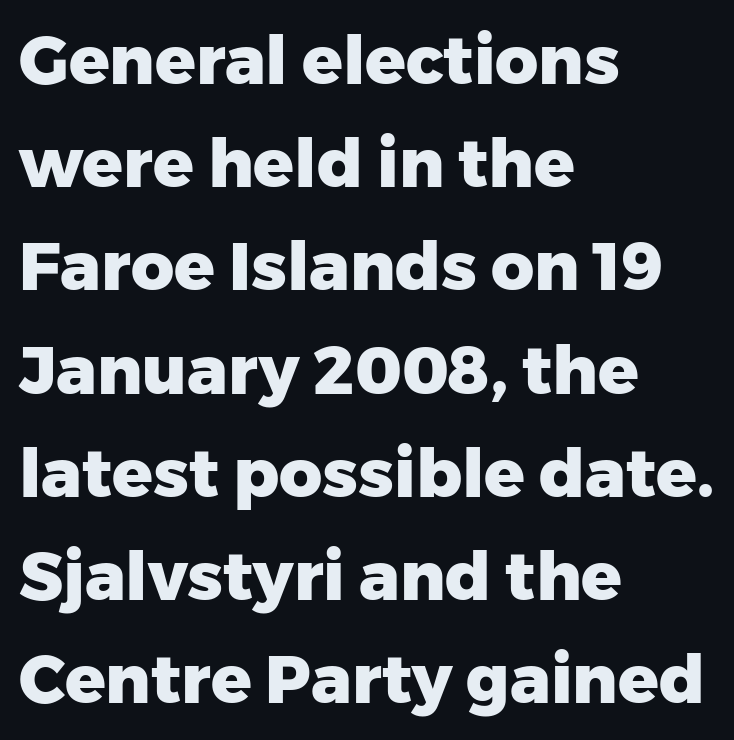
The image shows 67 px heavy sans-serif type, upright; set left-aligned, normal line spacing (1.54x), normal letter spacing, not underlined; low stroke contrast and a medium x-height.
